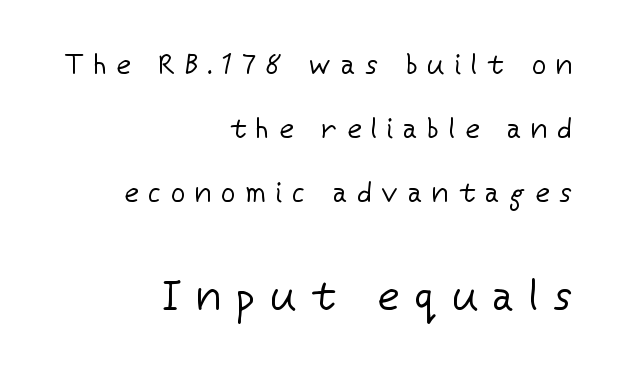
The image shows 42 px regular-weight sans-serif type, upright; set right-aligned, loose line spacing (2.28x), unusually wide letter spacing (+0.36 em), not underlined; the second (bottom) block is 1.5x larger; low stroke contrast and a medium x-height.
